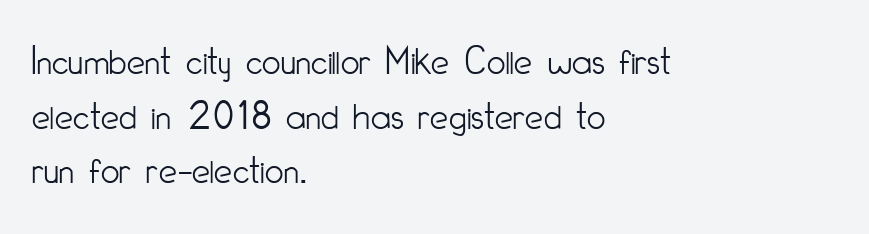
The image shows 41 px light, condensed sans-serif type, upright; set left-aligned, normal line spacing (1.33x), normal letter spacing, not underlined; low stroke contrast and a small x-height.
